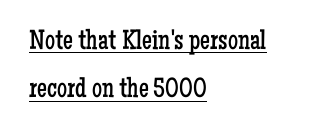
The image shows 28 px regular-weight, condensed serif type, upright; set left-aligned, line spacing 1.73x, normal letter spacing, underlined; low stroke contrast and a medium x-height.
